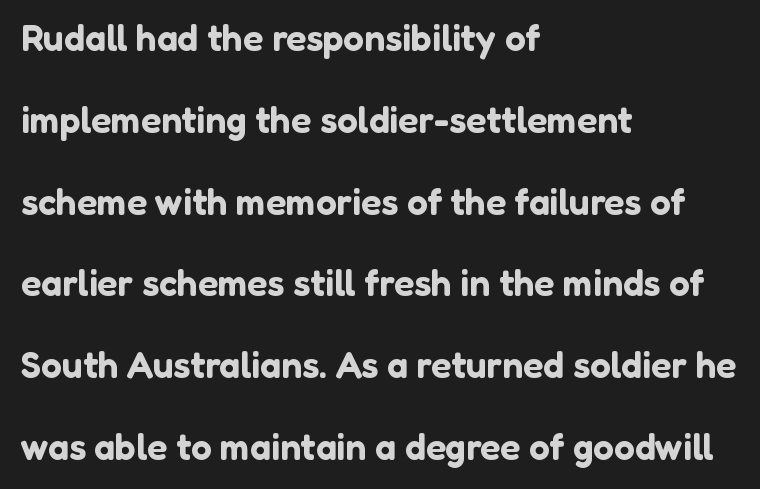
{"serif": "no", "italic": "no", "width": "normal", "stroke_contrast": "low", "x_height": "medium", "monospaced": "no", "underline": "no", "align": "left", "line_spacing": "loose", "line_spacing_ratio": 2.21, "letter_spacing": "normal", "letter_spacing_em": 0.0, "glyph_px": 37}
